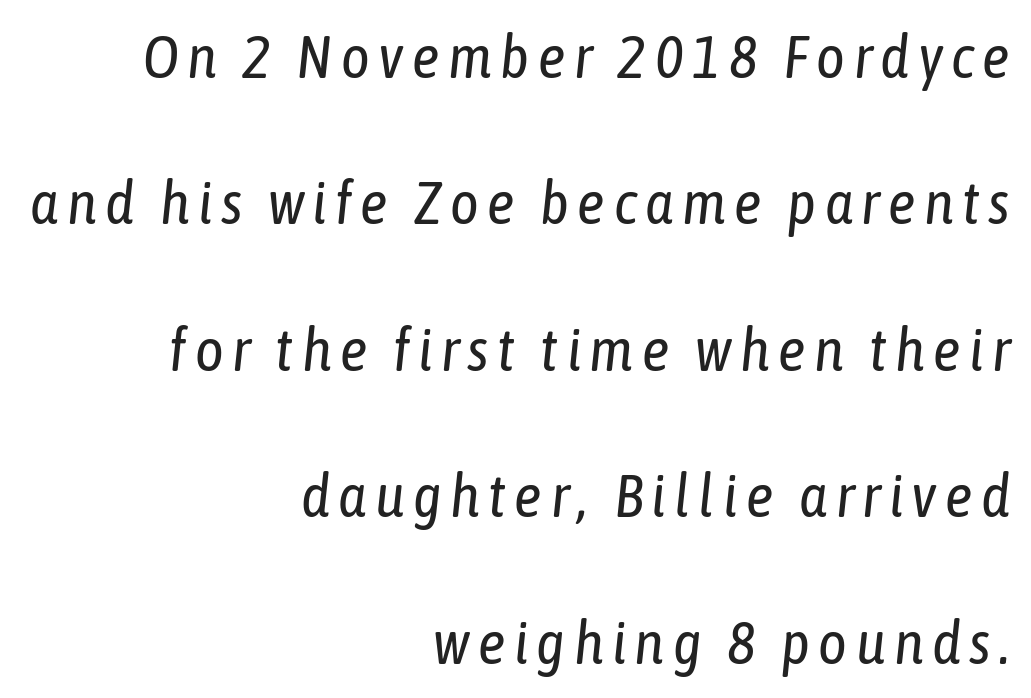
Q: Is the text bold? A: No.
Q: Is the text italic (slanted)? A: Yes, it leans right by about 6 degrees.
Q: Is the text underlined? A: No.
Q: How is the paragraph aligned? A: Right-aligned.
Q: Is the spacing between lines tight, normal or loose? A: Loose.
Q: Width (condensed, normal, or wide)? A: Condensed.
Q: Stroke contrast? A: Low.
Q: x-height? A: Medium.
Q: Monospaced? A: No.
